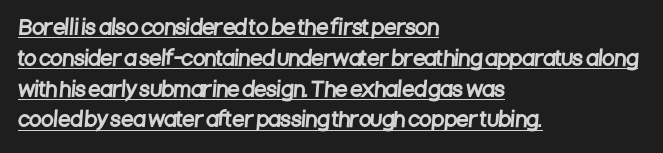
Q: Is the text underlined? A: Yes.
Q: How is the paragraph aligned? A: Left-aligned.
Q: Is the spacing between letters normal or unusually wide? A: Normal.
Q: Is the spacing between lines tight, normal or loose? A: Normal.
